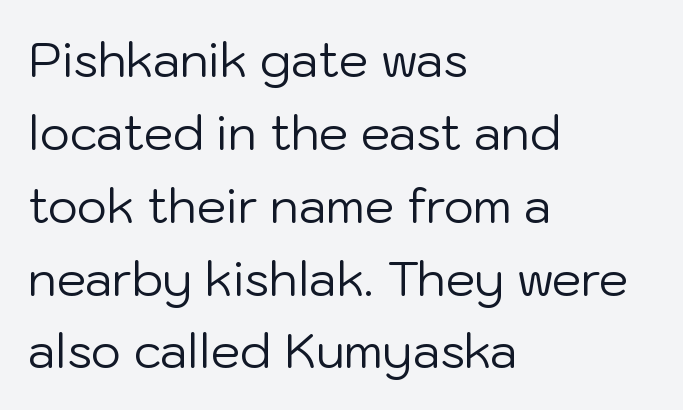
Q: Is the text bold? A: No.
Q: Is the text italic (slanted)? A: No, it is upright.
Q: Is the typeface a serif or a sans-serif typeface? A: Sans-serif.
Q: Is the text underlined? A: No.
Q: How is the paragraph aligned? A: Left-aligned.
Q: Is the spacing between letters normal or unusually wide? A: Normal.
Q: Is the spacing between lines tight, normal or loose? A: Normal.
Q: Width (condensed, normal, or wide)? A: Normal.
Q: Stroke contrast? A: Low.
Q: x-height? A: Medium.
Q: Monospaced? A: No.
